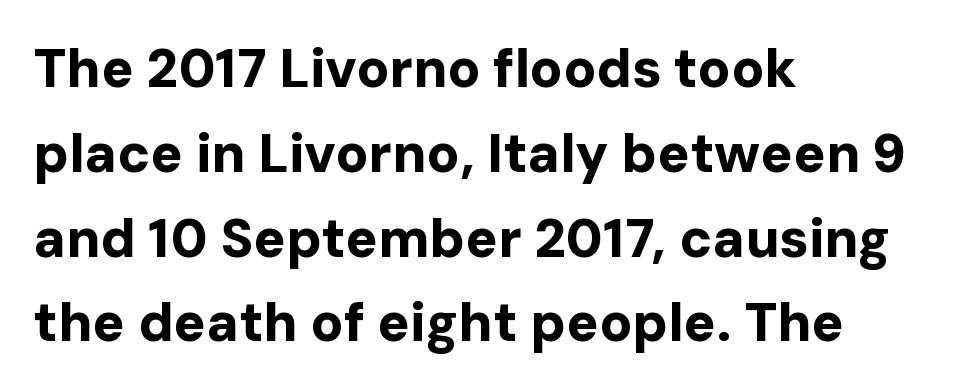
{"serif": "no", "italic": "no", "bold": "yes", "weight": "bold", "width": "normal", "stroke_contrast": "low", "x_height": "medium", "monospaced": "no", "underline": "no", "align": "left", "line_spacing": "normal", "line_spacing_ratio": 1.57, "letter_spacing": "normal", "letter_spacing_em": 0.0, "glyph_px": 54}
